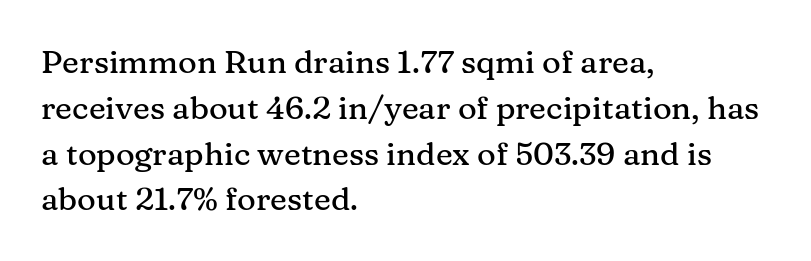
{"serif": "yes", "italic": "no", "width": "normal", "stroke_contrast": "medium", "x_height": "medium", "monospaced": "no", "underline": "no", "align": "left", "line_spacing": "normal", "line_spacing_ratio": 1.43, "letter_spacing": "normal", "letter_spacing_em": 0.0, "glyph_px": 32}
